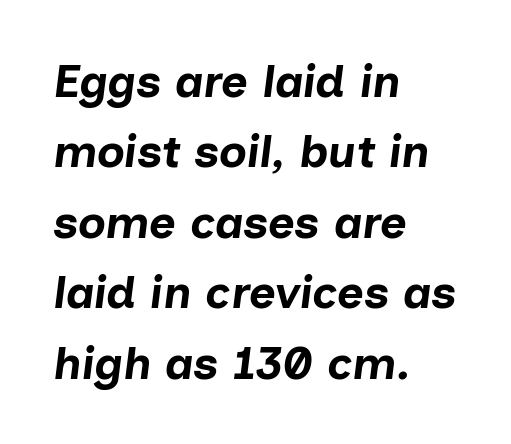
{"italic": "yes", "lean": "right", "slant_degrees": 7, "bold": "yes", "weight": "bold", "width": "normal", "stroke_contrast": "low", "x_height": "medium", "monospaced": "no", "underline": "no", "align": "left", "line_spacing": "normal", "line_spacing_ratio": 1.53, "letter_spacing": "normal", "letter_spacing_em": 0.0, "glyph_px": 46}
